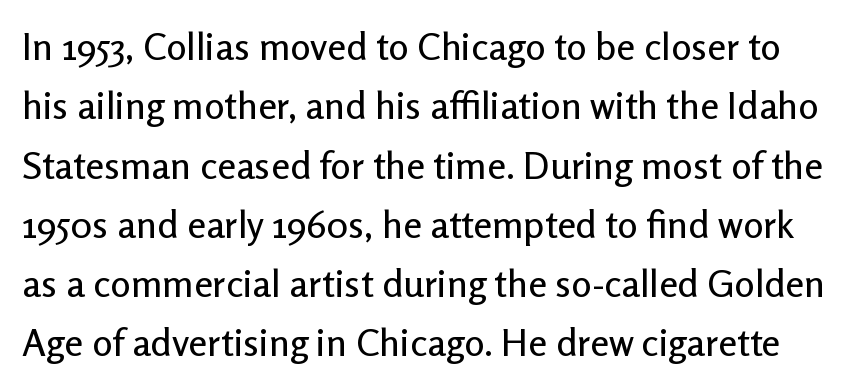
What's the leading like? Ordinary, nothing unusual. The rendering keeps characters at their native spacing. Spacing verdict: proportional, widths tailored to each character. Underline: absent. The typeface chosen for these lines omits serifs. Every character sits straight up, as roman type does.
